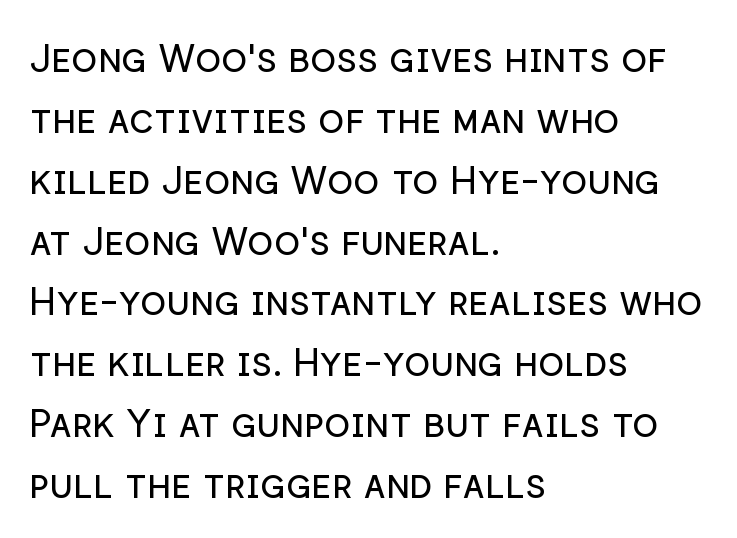
The image shows 39 px regular-weight sans-serif type, upright; set left-aligned, normal line spacing (1.56x), normal letter spacing, not underlined; low stroke contrast and a medium x-height.
